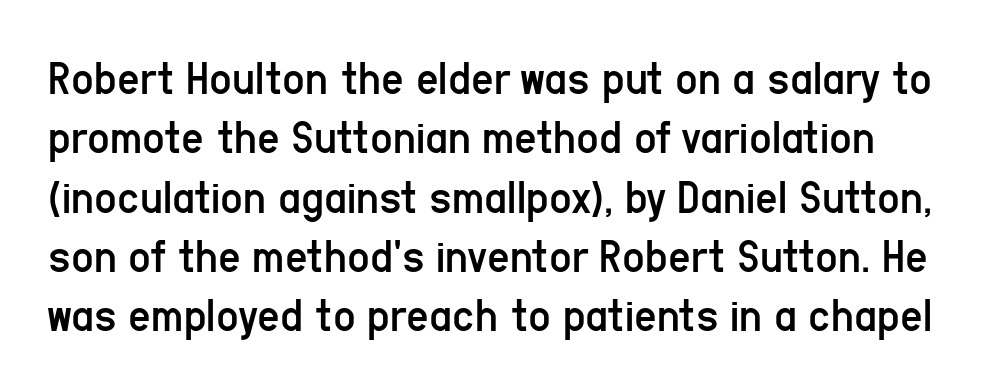
{"serif": "no", "italic": "no", "bold": "no", "weight": "regular", "width": "condensed", "stroke_contrast": "low", "x_height": "medium", "monospaced": "no", "underline": "no", "line_spacing_ratio": 1.21, "letter_spacing": "normal", "letter_spacing_em": 0.0, "glyph_px": 49}
